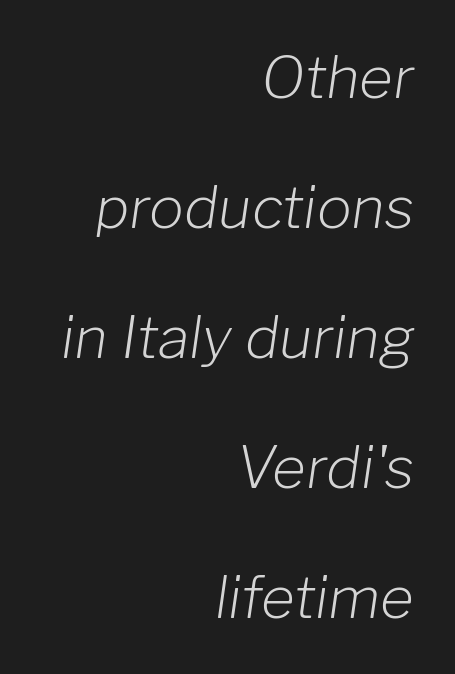
Visually the block forms a straight wall on the right and a jagged coastline on the left. The rendering applies a slant to the glyphs. Heft: none added — not bold. Is the letter spacing exaggerated? No — it looks like the ordinary default.
